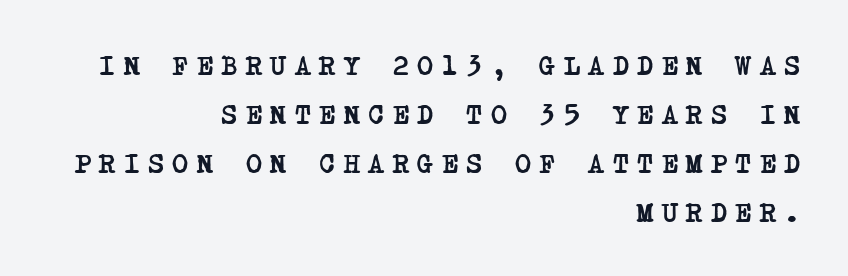
As a designer I'd log this as weight 700, bold. Does extra space separate the letters? Yes, quite a lot of it. Lines of text with bare space underneath. All the whitespace from short lines collects on the left.
